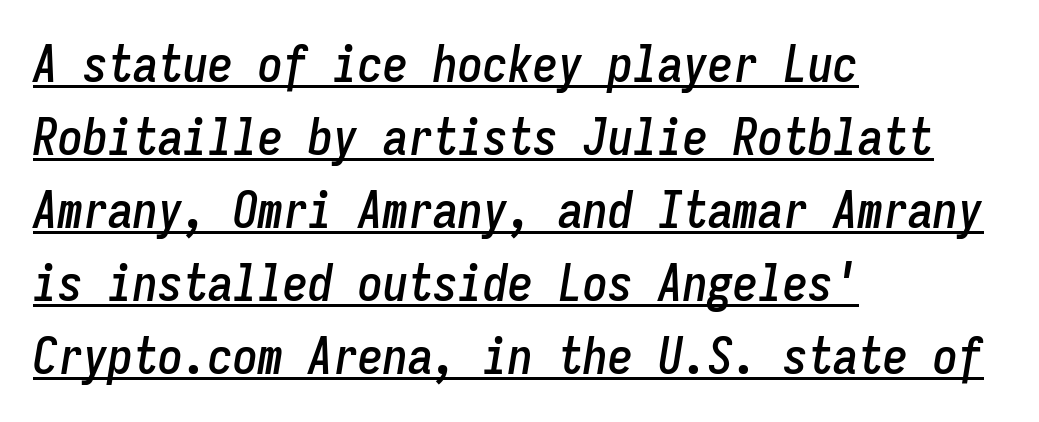
Q: Is the text italic (slanted)? A: Yes, it leans right by about 9 degrees.
Q: Is the text underlined? A: Yes.
Q: How is the paragraph aligned? A: Left-aligned.
Q: Is the spacing between letters normal or unusually wide? A: Normal.
Q: Is the spacing between lines tight, normal or loose? A: Normal.
Q: Width (condensed, normal, or wide)? A: Condensed.
Q: Stroke contrast? A: Low.
Q: x-height? A: Medium.
Q: Monospaced? A: Yes.
